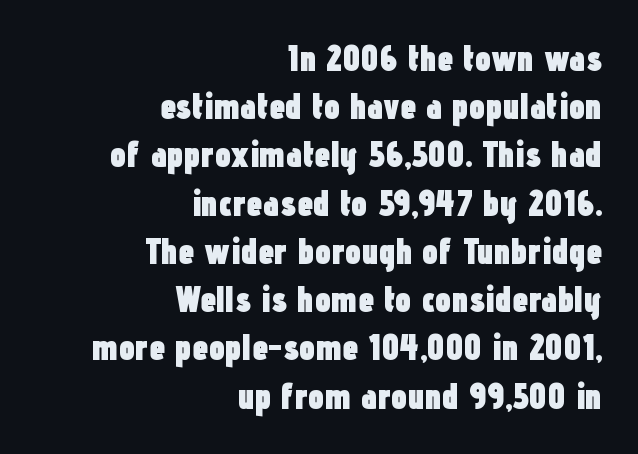
This sample uses a sans-serif face. Typeset ragged left — the right edge is the straight one. Plenty of ink on the page — the face is bold. The type sits square on the baseline with zero lean. Each new line begins a customary step beneath the previous one.
